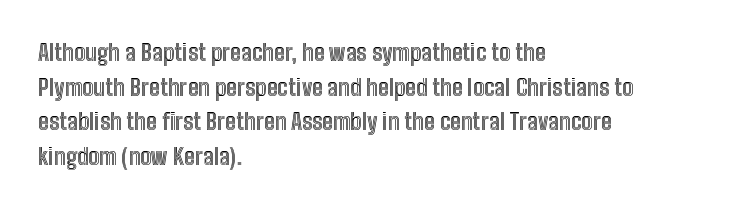
The image shows 23 px text type, upright; set left-aligned, normal line spacing (1.51x), normal letter spacing, not underlined.
